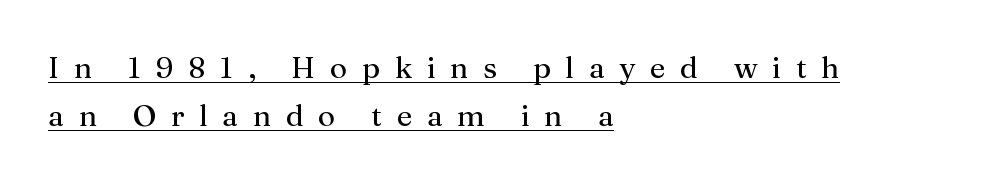
The image shows 30 px regular-weight serif type, upright; set left-aligned, normal line spacing (1.6x), unusually wide letter spacing (+0.49 em), underlined; medium stroke contrast and a medium x-height.
